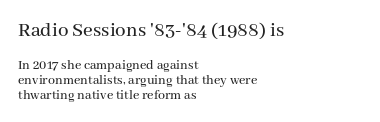
In CSS terms this would be text-align: left. You could barely slide anything between these rows. Is there any slant? The stems are plumb. Between these two stacked blocks, the higher one wins on size. Clear beneath every line of the passage.
